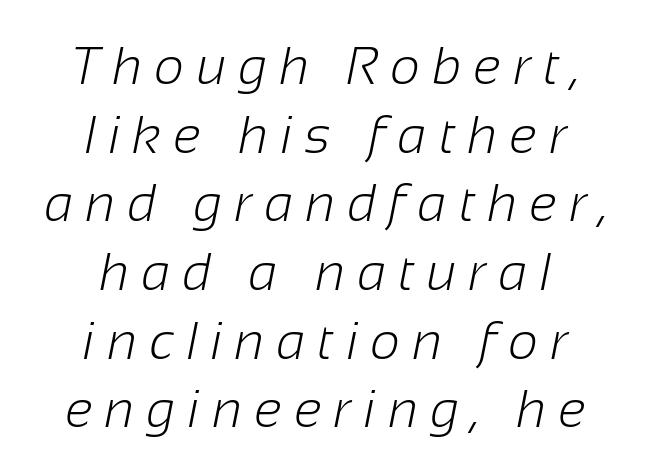
Q: Is the text bold? A: No.
Q: Is the typeface a serif or a sans-serif typeface? A: Sans-serif.
Q: Is the text underlined? A: No.
Q: How is the paragraph aligned? A: Centered.
Q: Is the spacing between letters normal or unusually wide? A: Unusually wide.
Q: Is the spacing between lines tight, normal or loose? A: Normal.
Q: Width (condensed, normal, or wide)? A: Normal.
Q: Stroke contrast? A: Low.
Q: x-height? A: Medium.
Q: Monospaced? A: No.
